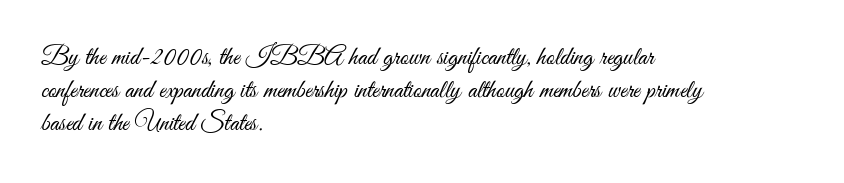
These lines sit exactly where default settings would place them. Students, note that the glyphs here touch the page at normal intervals. The passage shown is not bold in any degree. In CSS terms this would be text-align: left. Underlining? Definitely not there.
